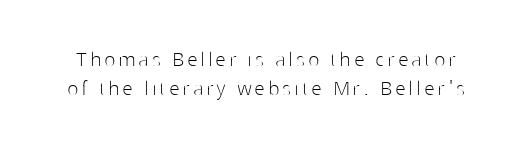
The image shows 24 px text type, upright; set line spacing 1.21x, not underlined.
